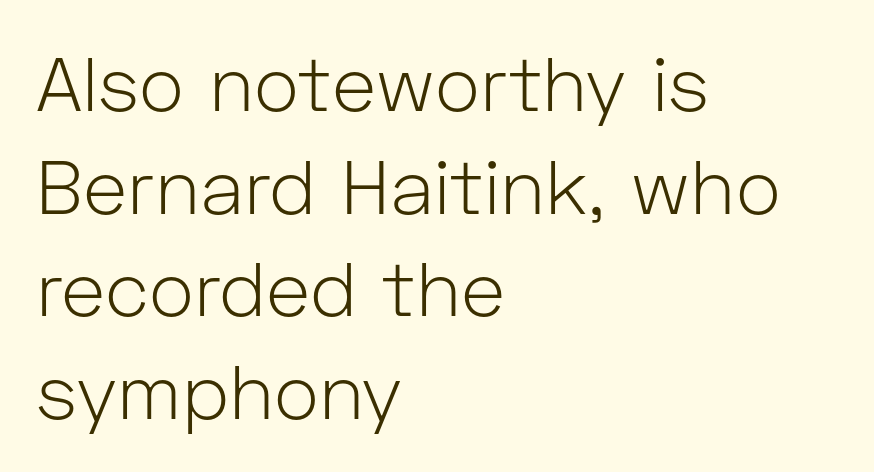
The image shows 76 px light sans-serif type, upright; set left-aligned, normal line spacing (1.35x), normal letter spacing, not underlined; low stroke contrast and a medium x-height.
